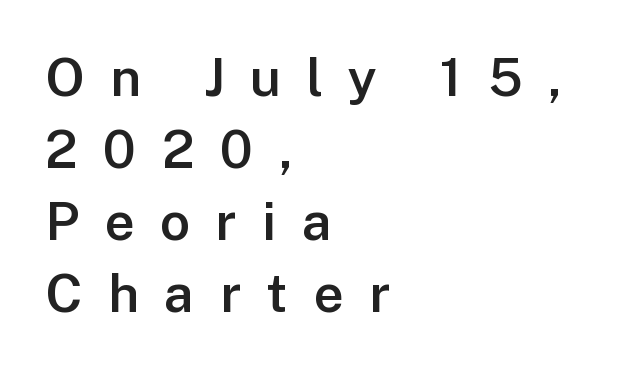
The lines are quadded left. Lines of text with bare space underneath. In terms of leading, this rendering sits right in the middle. Observe the absence of serifs on each vertical stroke in this sample. The letters advance in unequal steps, a hallmark of proportional type. A fair bit of extra ink — the face is semibold, not bold.
